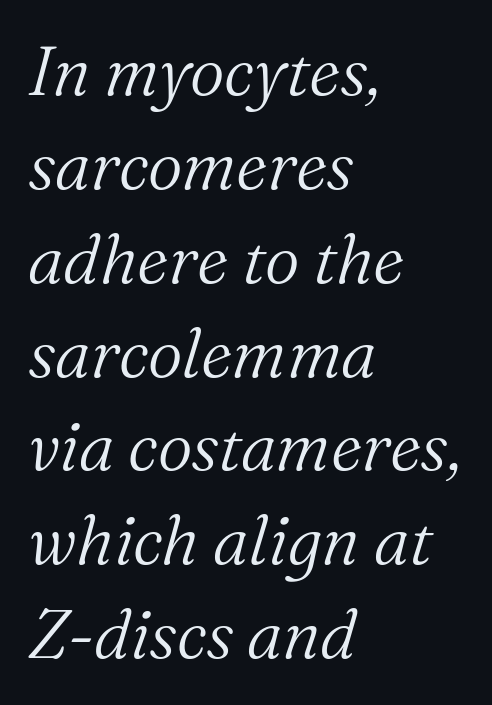
{"serif": "yes", "italic": "yes", "lean": "right", "slant_degrees": 16, "bold": "no", "weight": "light", "width": "normal", "stroke_contrast": "medium", "x_height": "medium", "monospaced": "no", "underline": "no", "align": "left", "line_spacing": "normal", "line_spacing_ratio": 1.38, "letter_spacing": "normal", "letter_spacing_em": 0.0, "glyph_px": 68}
